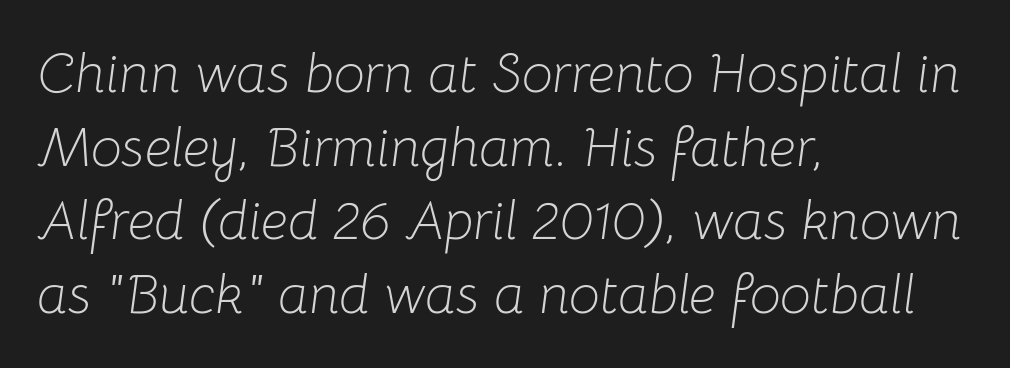
Q: Is the text bold? A: No.
Q: Is the text italic (slanted)? A: Yes, it leans right by about 8 degrees.
Q: Is the text underlined? A: No.
Q: How is the paragraph aligned? A: Left-aligned.
Q: Is the spacing between letters normal or unusually wide? A: Normal.
Q: Is the spacing between lines tight, normal or loose? A: Normal.
Q: Width (condensed, normal, or wide)? A: Normal.
Q: Stroke contrast? A: Low.
Q: x-height? A: Medium.
Q: Monospaced? A: No.
